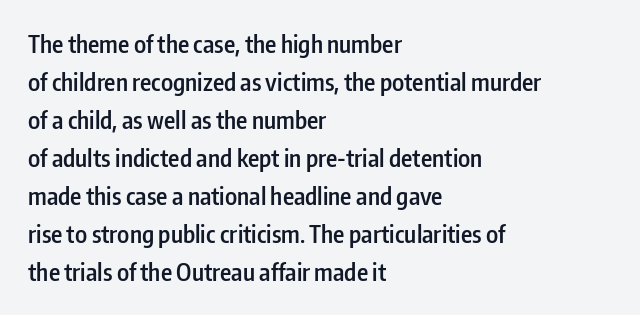
Type without underlining. The rendering keeps characters at their native spacing. It's the straight-up-and-down kind of type. Honestly, the row spacing looks completely unremarkable. One-word summary of the alignment: left. Semibold letterforms, between regular and bold.
